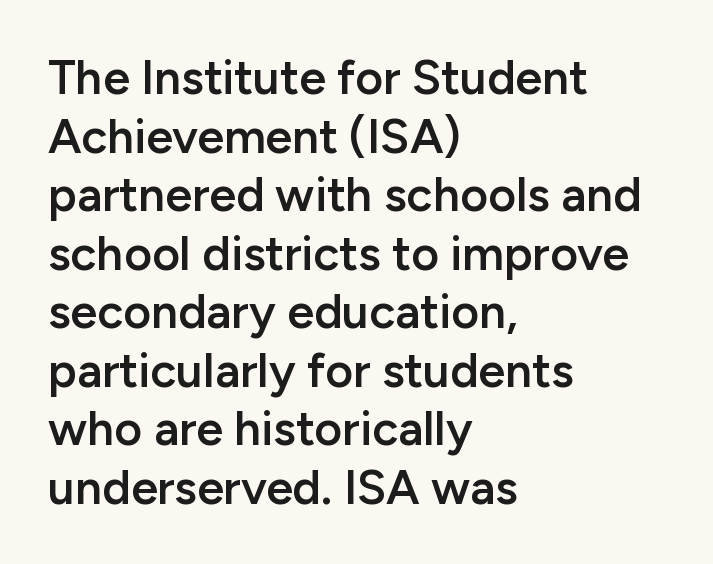
{"serif": "no", "italic": "no", "bold": "semi", "weight": "semibold", "width": "normal", "stroke_contrast": "low", "x_height": "medium", "monospaced": "no", "underline": "no", "align": "left", "line_spacing_ratio": 1.22, "letter_spacing": "normal", "letter_spacing_em": 0.0, "glyph_px": 48}
